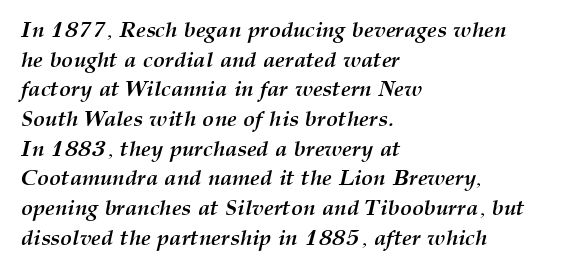
Q: Is the text bold? A: Yes.
Q: Is the text italic (slanted)? A: Yes, it leans right by about 12 degrees.
Q: Is the text underlined? A: No.
Q: How is the paragraph aligned? A: Left-aligned.
Q: Is the spacing between letters normal or unusually wide? A: Normal.
Q: Is the spacing between lines tight, normal or loose? A: Normal.
